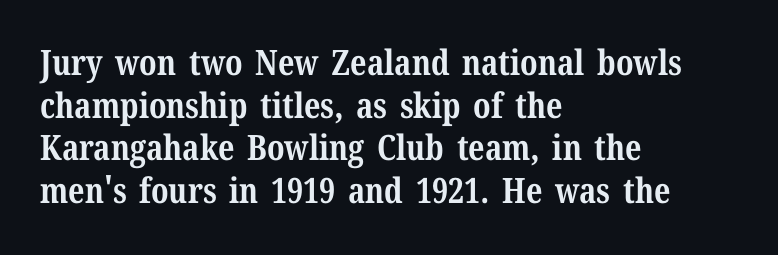
Q: Is the text bold? A: Yes.
Q: Is the text italic (slanted)? A: No, it is upright.
Q: Is the typeface a serif or a sans-serif typeface? A: Serif.
Q: Is the text underlined? A: No.
Q: How is the paragraph aligned? A: Left-aligned.
Q: Is the spacing between letters normal or unusually wide? A: Normal.
Q: Width (condensed, normal, or wide)? A: Normal.
Q: Stroke contrast? A: Medium.
Q: x-height? A: Medium.
Q: Monospaced? A: No.
